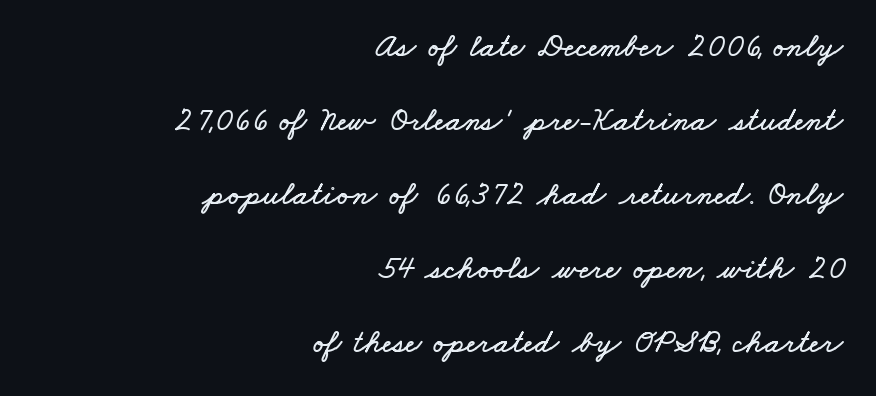
Q: Is the text underlined? A: No.
Q: How is the paragraph aligned? A: Right-aligned.
Q: Is the spacing between letters normal or unusually wide? A: Normal.
Q: Is the spacing between lines tight, normal or loose? A: Loose.
Q: Width (condensed, normal, or wide)? A: Wide.
Q: Stroke contrast? A: Low.
Q: x-height? A: Small.
Q: Monospaced? A: No.
